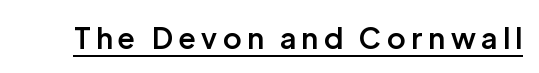
The image shows 29 px semibold sans-serif type, upright; set unusually wide letter spacing (+0.2 em), underlined; low stroke contrast and a medium x-height.
